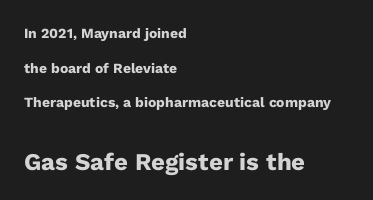
In terms of posture, this sample is upright. Each line starts at the same left margin while the right side varies. The space directly below the letters is spotless. Whoever set this made the second block the dominant, larger element. The passage shown is emphatically bold.
